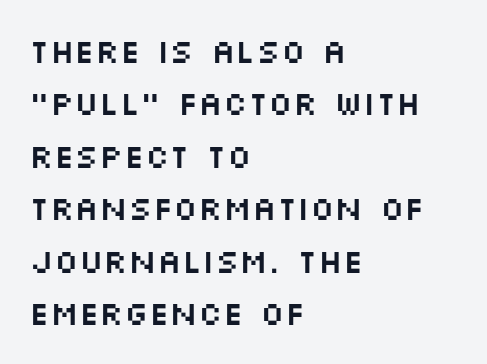
{"serif": "no", "italic": "no", "width": "wide", "stroke_contrast": "medium", "x_height": "large", "monospaced": "no", "underline": "no", "align": "left", "line_spacing": "normal", "line_spacing_ratio": 1.59, "letter_spacing": "normal", "letter_spacing_em": 0.0, "glyph_px": 33}
